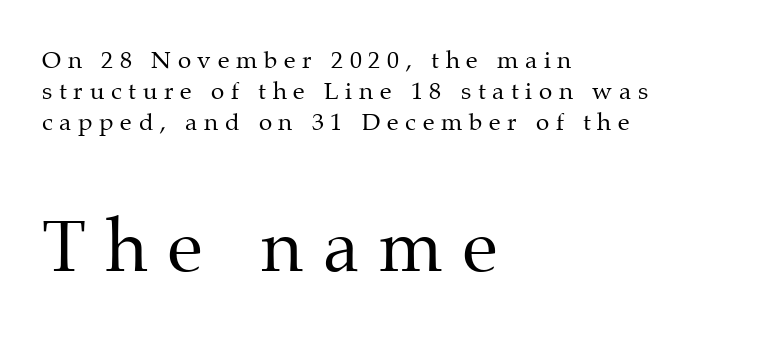
{"serif": "yes", "italic": "no", "bold": "no", "weight": "regular", "width": "normal", "stroke_contrast": "medium", "x_height": "medium", "monospaced": "no", "underline": "no", "align": "left", "line_spacing": "normal", "line_spacing_ratio": 1.3, "letter_spacing": "wide", "letter_spacing_em": 0.28, "larger_block": "second", "size_ratio": 3.0, "glyph_px": 72}
